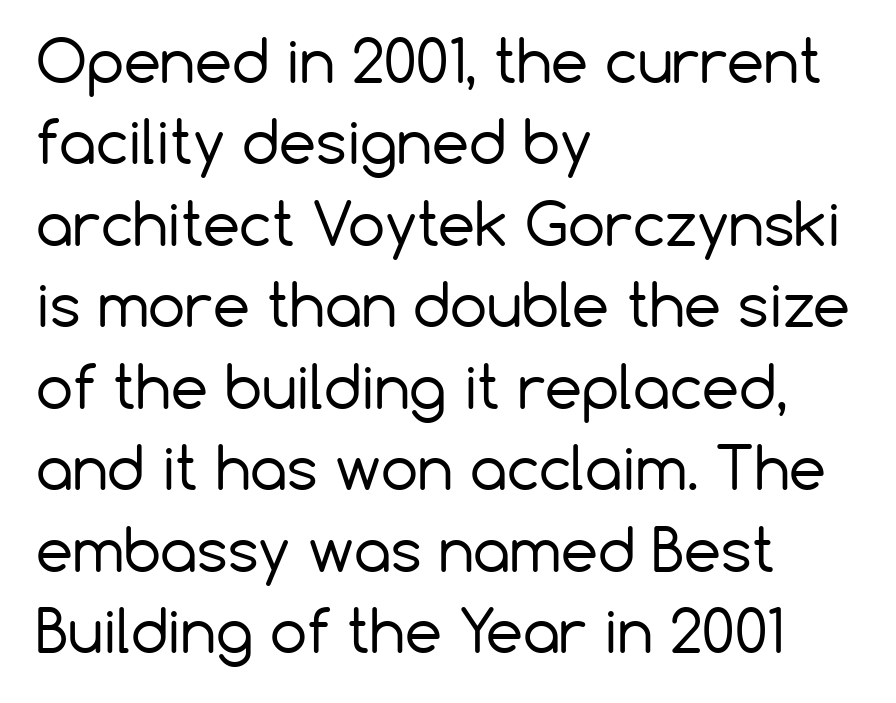
{"serif": "no", "italic": "no", "bold": "no", "weight": "regular", "width": "normal", "stroke_contrast": "low", "x_height": "medium", "monospaced": "no", "underline": "no", "align": "left", "line_spacing": "normal", "line_spacing_ratio": 1.38, "letter_spacing": "normal", "letter_spacing_em": 0.0, "glyph_px": 59}
